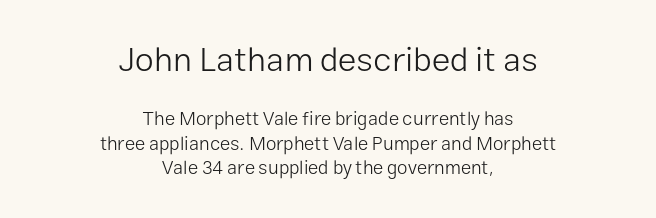
{"serif": "no", "italic": "no", "bold": "no", "weight": "light", "width": "normal", "stroke_contrast": "low", "x_height": "medium", "monospaced": "no", "underline": "no", "align": "center", "line_spacing": "normal", "line_spacing_ratio": 1.29, "letter_spacing": "normal", "letter_spacing_em": 0.0, "larger_block": "first", "size_ratio": 1.79, "glyph_px": 34}
